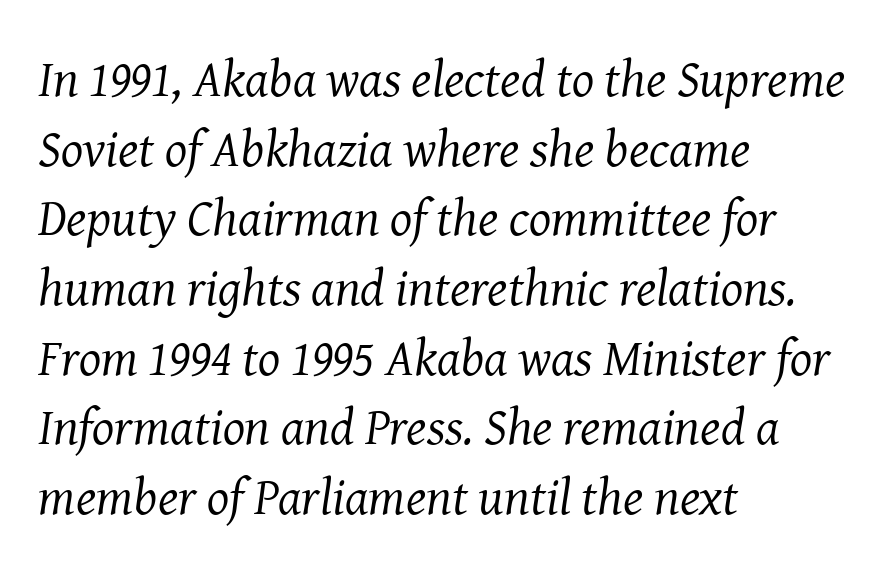
The image shows 52 px regular-weight serif type, italic (leaning right); set left-aligned, normal line spacing (1.34x), normal letter spacing, not underlined; medium stroke contrast and a medium x-height.
